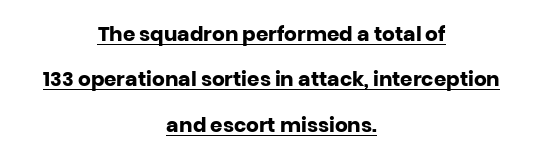
The image shows 20 px bold type, upright; set centered, loose line spacing (2.27x), normal letter spacing, underlined.
